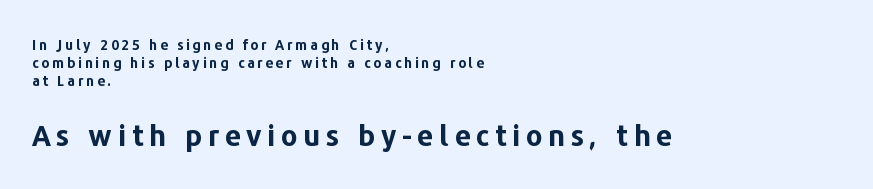
In terms of posture, this sample is upright. The emphasis by scale lands on block number two, below. This sample has the flowing, uneven cadence of proportional lettering. Plenty of ink on the page — the face is bold.
